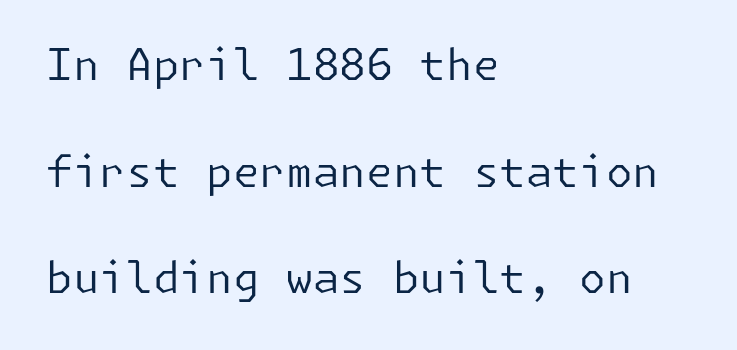
Q: Is the text bold? A: No.
Q: Is the text italic (slanted)? A: No, it is upright.
Q: Is the typeface a serif or a sans-serif typeface? A: Sans-serif.
Q: Is the text underlined? A: No.
Q: How is the paragraph aligned? A: Left-aligned.
Q: Is the spacing between letters normal or unusually wide? A: Normal.
Q: Is the spacing between lines tight, normal or loose? A: Loose.
Q: Width (condensed, normal, or wide)? A: Normal.
Q: Stroke contrast? A: Low.
Q: x-height? A: Medium.
